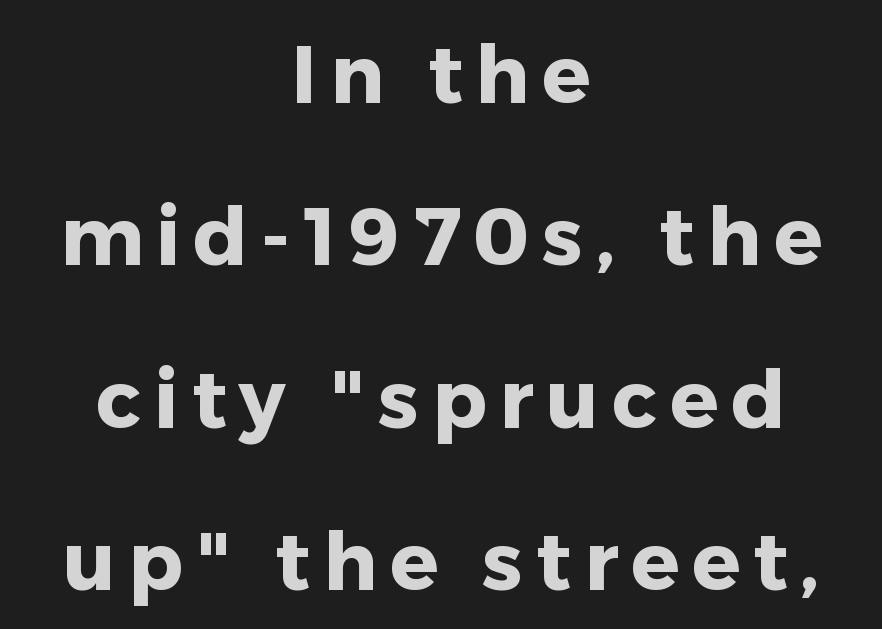
Q: Is the text bold? A: Yes.
Q: Is the text italic (slanted)? A: No, it is upright.
Q: Is the typeface a serif or a sans-serif typeface? A: Sans-serif.
Q: Is the text underlined? A: No.
Q: How is the paragraph aligned? A: Centered.
Q: Is the spacing between lines tight, normal or loose? A: Loose.
Q: Width (condensed, normal, or wide)? A: Normal.
Q: Stroke contrast? A: Low.
Q: x-height? A: Medium.
Q: Monospaced? A: No.
